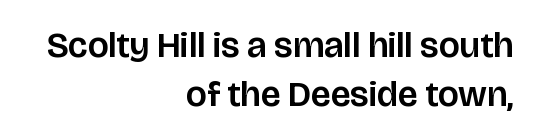
The letterforms sit shoulder to shoulder at normal distance. The lettering stays uniformly vertical, giving the passage a roman look. The designer went with a sans here, leaving each stem footless. These lines are rendered in a variable-pitch font.
